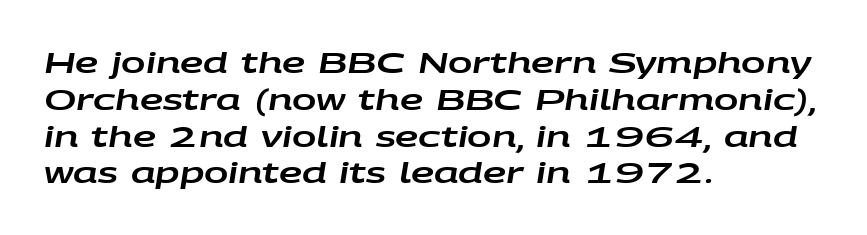
The passage shown has conventional tracking throughout. Underlining? Definitely not there. This block has exactly the height ordinary leading produces. Slanted lettering throughout. You could not count columns in this text — the font is proportionally spaced. One-word summary of the alignment: left.
